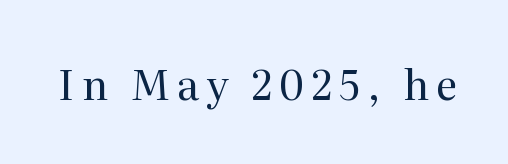
{"serif": "yes", "italic": "no", "bold": "no", "weight": "regular", "width": "normal", "stroke_contrast": "medium", "x_height": "medium", "monospaced": "no", "underline": "no", "glyph_px": 41}
